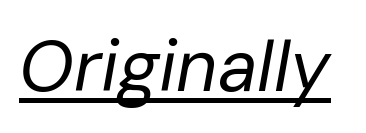
{"italic": "yes", "lean": "right", "slant_degrees": 10, "bold": "no", "weight": "regular", "width": "normal", "stroke_contrast": "low", "x_height": "medium", "monospaced": "no", "underline": "yes", "letter_spacing": "normal", "letter_spacing_em": 0.0, "glyph_px": 72}
